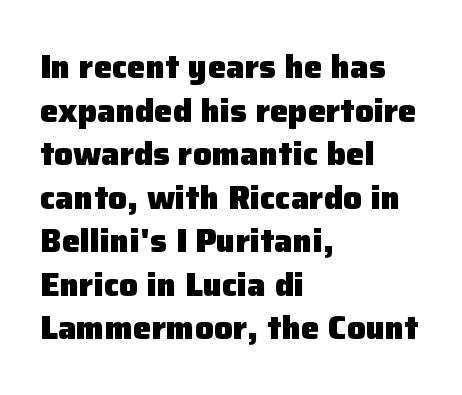
The image shows 33 px heavy sans-serif type, upright; set left-aligned, normal line spacing (1.32x), normal letter spacing, not underlined; low stroke contrast and a medium x-height.
